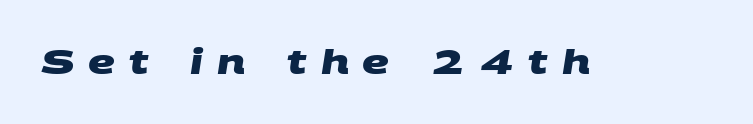
Q: Is the text bold? A: Yes.
Q: Is the typeface a serif or a sans-serif typeface? A: Sans-serif.
Q: Is the text underlined? A: No.
Q: Is the spacing between letters normal or unusually wide? A: Unusually wide.
Q: Width (condensed, normal, or wide)? A: Wide.
Q: Stroke contrast? A: Medium.
Q: x-height? A: Large.
Q: Monospaced? A: No.
